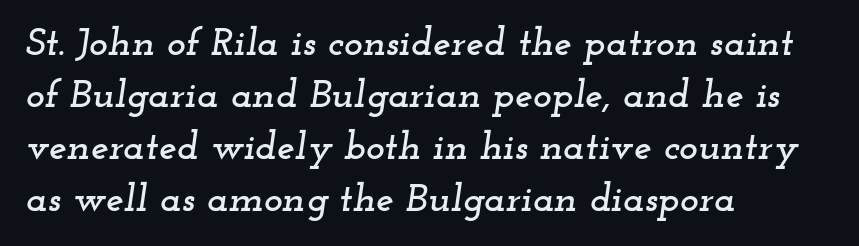
Q: Is the text italic (slanted)? A: Yes, it leans right by about 12 degrees.
Q: Is the typeface a serif or a sans-serif typeface? A: Serif.
Q: Is the text underlined? A: No.
Q: How is the paragraph aligned? A: Left-aligned.
Q: Is the spacing between letters normal or unusually wide? A: Normal.
Q: Is the spacing between lines tight, normal or loose? A: Normal.
Q: Width (condensed, normal, or wide)? A: Wide.
Q: Stroke contrast? A: Low.
Q: x-height? A: Small.
Q: Monospaced? A: No.
